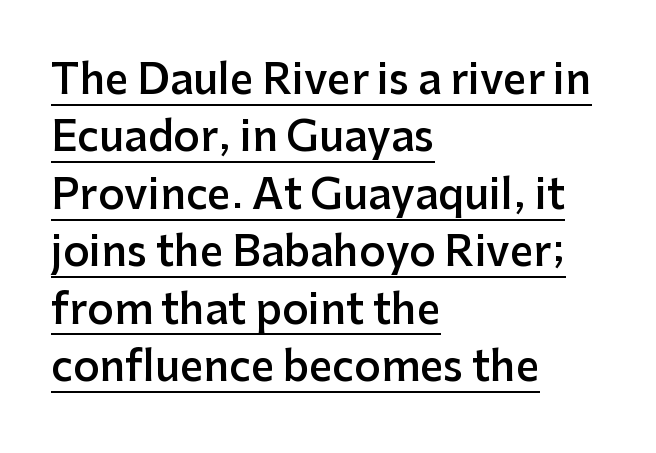
{"serif": "no", "italic": "no", "bold": "semi", "weight": "semibold", "width": "normal", "stroke_contrast": "low", "x_height": "medium", "monospaced": "no", "underline": "yes", "align": "left", "line_spacing": "normal", "line_spacing_ratio": 1.4, "letter_spacing": "normal", "letter_spacing_em": 0.0, "glyph_px": 41}
